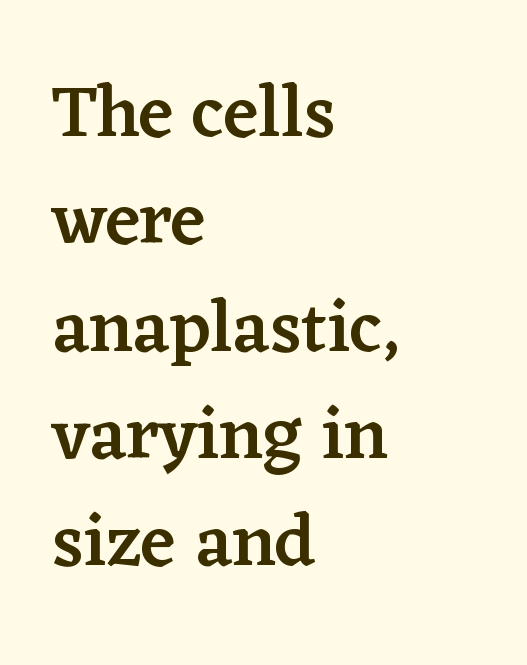
The image shows 73 px semibold serif type, upright; set left-aligned, normal line spacing (1.47x), normal letter spacing, not underlined; low stroke contrast and a medium x-height.
